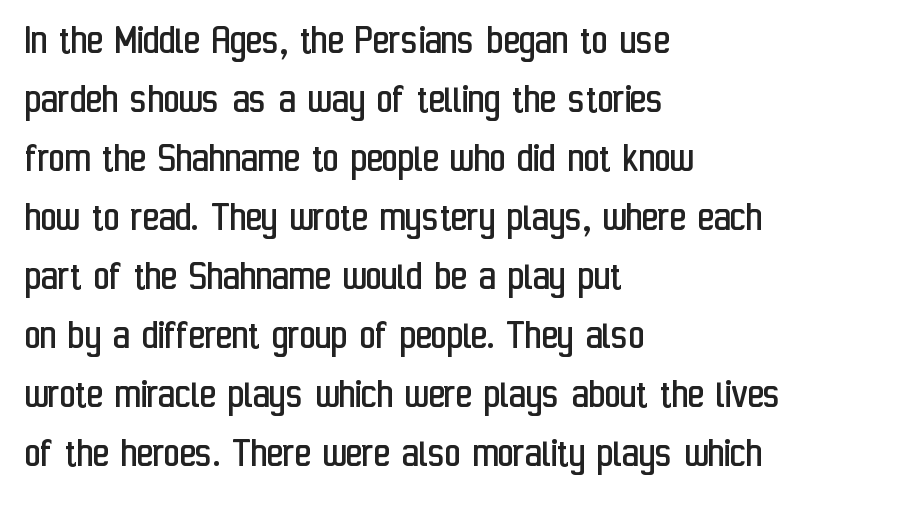
Compared with typical body copy, the letter spacing here is the same. Type style note: lacks serifs. This sample is left-justified, so line endings fall wherever the words run out. Descender tails drop into unmarked territory. Proportional: the letters do not fall into vertical columns. Reading down the column, the eye jumps a familiar distance to each next line.
